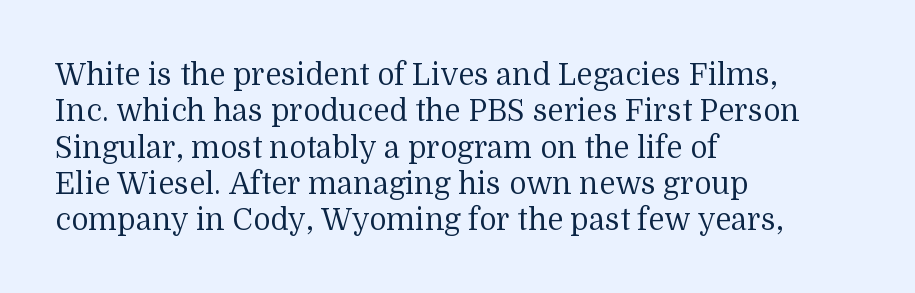
Short note: letters normally spaced. Just letters on the line, the space beneath them empty. The typesetting does not lean heavy: it is not bold. Short and long lines alike share a common starting point at left. Style check: upright. To sum up the face: it has serifs.
